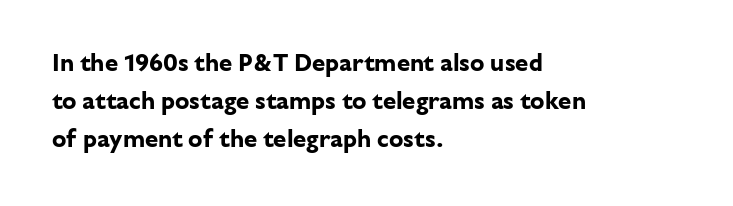
The image shows 24 px bold type, upright; set left-aligned, normal line spacing (1.59x), normal letter spacing, not underlined.
